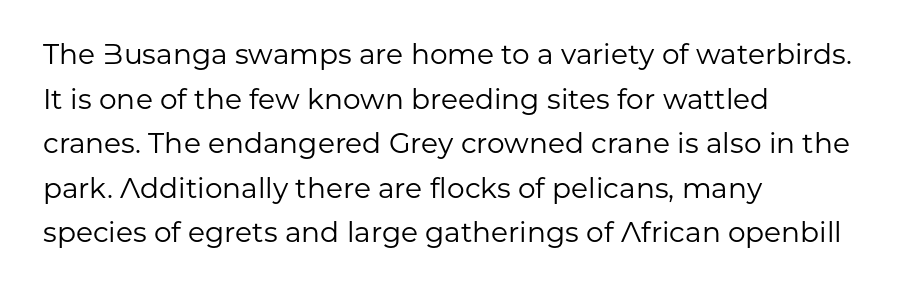
The image shows 28 px regular-weight sans-serif type, upright; set left-aligned, normal line spacing (1.59x), normal letter spacing, not underlined; low stroke contrast and a medium x-height.
